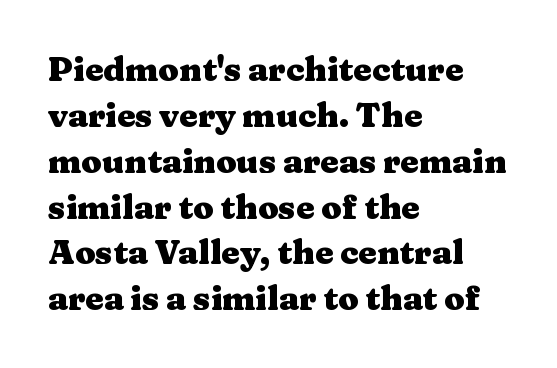
{"serif": "yes", "italic": "no", "bold": "yes", "weight": "heavy", "width": "wide", "stroke_contrast": "medium", "x_height": "medium", "monospaced": "no", "underline": "no", "align": "left", "line_spacing": "normal", "line_spacing_ratio": 1.39, "letter_spacing": "normal", "letter_spacing_em": 0.0, "glyph_px": 33}
